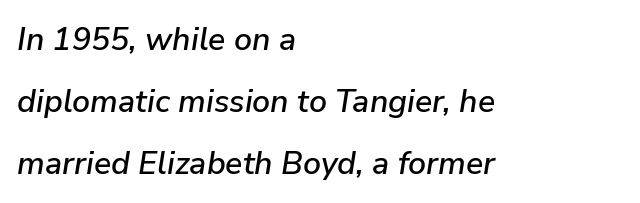
Q: Is the text italic (slanted)? A: Yes, it leans right by about 9 degrees.
Q: Is the text underlined? A: No.
Q: How is the paragraph aligned? A: Left-aligned.
Q: Is the spacing between letters normal or unusually wide? A: Normal.
Q: Is the spacing between lines tight, normal or loose? A: Loose.
Q: Width (condensed, normal, or wide)? A: Normal.
Q: Stroke contrast? A: Low.
Q: x-height? A: Medium.
Q: Monospaced? A: No.
